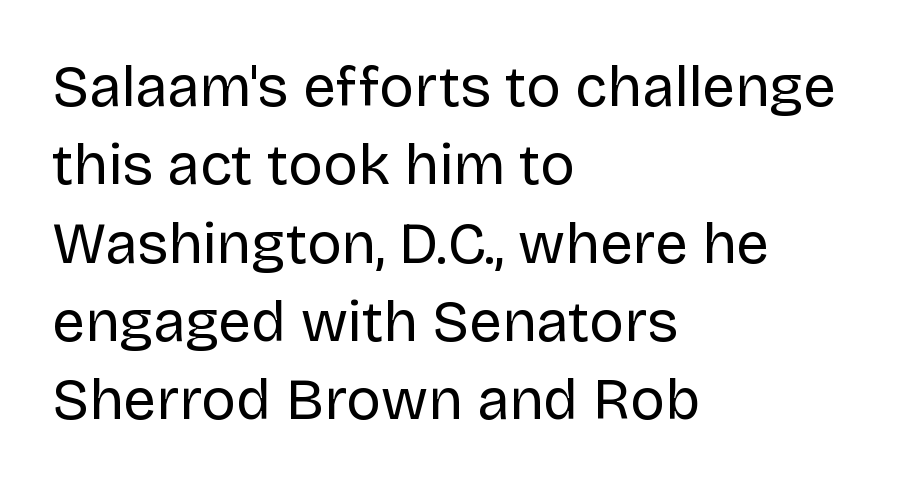
{"serif": "no", "italic": "no", "bold": "no", "weight": "regular", "width": "normal", "stroke_contrast": "low", "x_height": "large", "monospaced": "no", "underline": "no", "align": "left", "line_spacing": "normal", "line_spacing_ratio": 1.35, "letter_spacing": "normal", "letter_spacing_em": 0.0, "glyph_px": 58}
